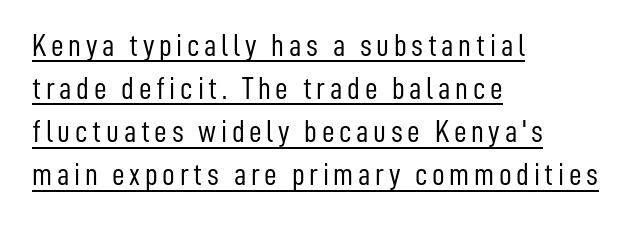
The image shows 31 px light, condensed sans-serif type, upright; set left-aligned, normal line spacing (1.39x), underlined; low stroke contrast and a medium x-height.
